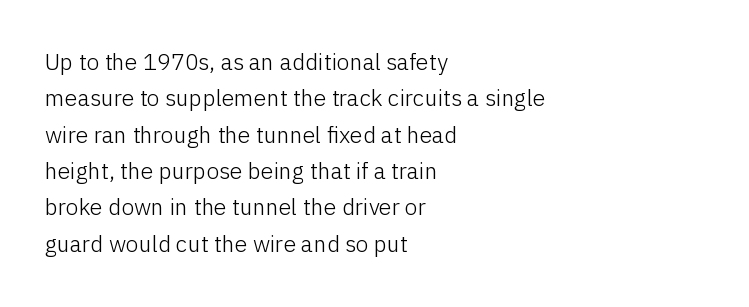
Q: Is the text bold? A: No.
Q: Is the text italic (slanted)? A: No, it is upright.
Q: Is the text underlined? A: No.
Q: How is the paragraph aligned? A: Left-aligned.
Q: Is the spacing between letters normal or unusually wide? A: Normal.
Q: Is the spacing between lines tight, normal or loose? A: Normal.
